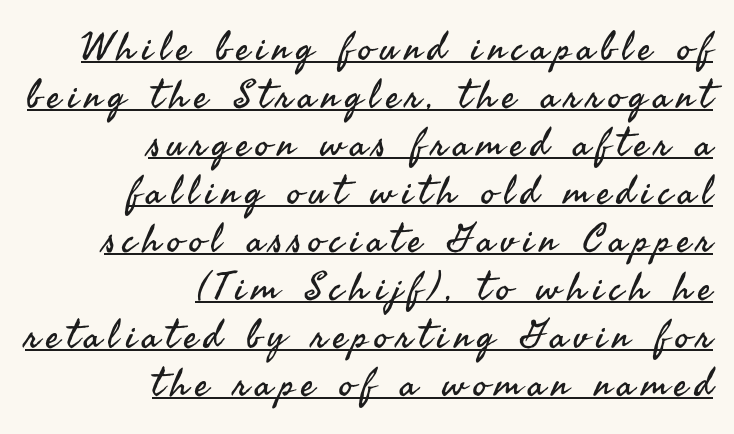
The image shows 39 px regular-weight sans-serif type; set right-aligned, line spacing 1.23x, underlined; medium stroke contrast and a small x-height.
